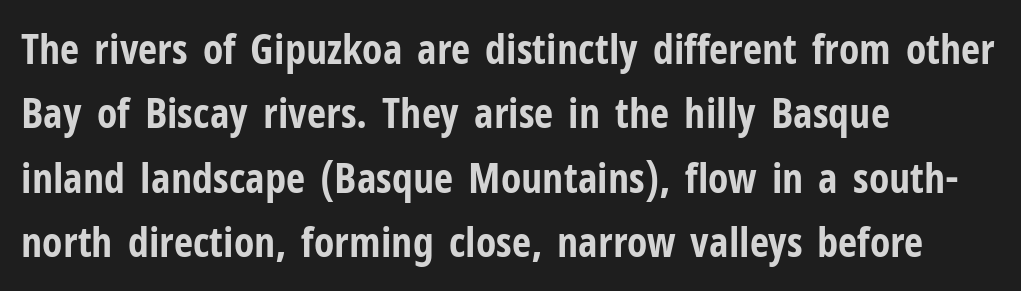
Q: Is the text bold? A: Yes.
Q: Is the text italic (slanted)? A: No, it is upright.
Q: Is the typeface a serif or a sans-serif typeface? A: Sans-serif.
Q: Is the text underlined? A: No.
Q: How is the paragraph aligned? A: Left-aligned.
Q: Is the spacing between letters normal or unusually wide? A: Normal.
Q: Is the spacing between lines tight, normal or loose? A: Normal.
Q: Width (condensed, normal, or wide)? A: Condensed.
Q: Stroke contrast? A: Low.
Q: x-height? A: Medium.
Q: Monospaced? A: No.
